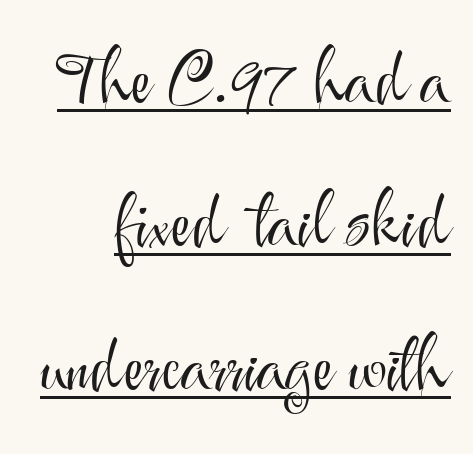
The image shows 71 px light sans-serif type; set loose line spacing (2.02x), normal letter spacing, underlined; medium stroke contrast and a small x-height.
